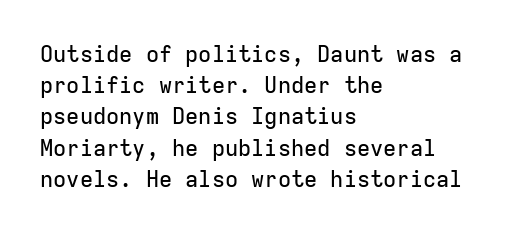
Nope, not italic — everything's standing straight. You could call the tracking neutral — neither tight nor loose. Descenders hang freely into open space. Vertical spacing — default. The compositor pushed each line to the left boundary.
